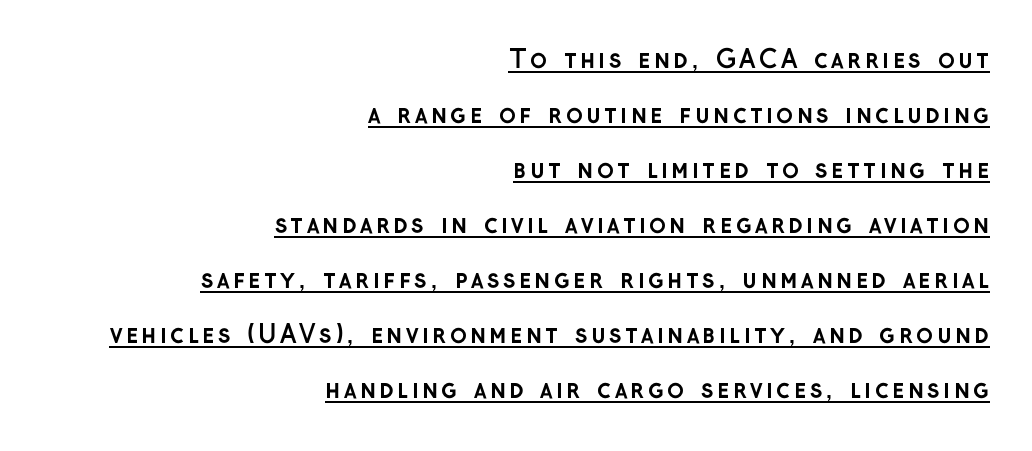
{"italic": "no", "bold": "yes", "underline": "yes", "align": "right", "line_spacing": "loose", "line_spacing_ratio": 2.2, "glyph_px": 25}
